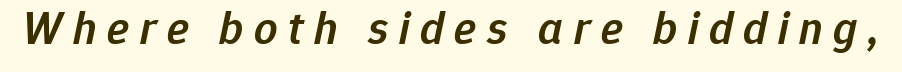
The image shows 46 px semibold type, italic (leaning right); set unusually wide letter spacing (+0.23 em), not underlined; low stroke contrast and a medium x-height.
